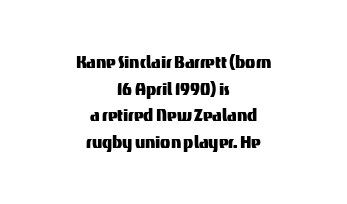
Q: Is the text italic (slanted)? A: No, it is upright.
Q: Is the text underlined? A: No.
Q: How is the paragraph aligned? A: Centered.
Q: Is the spacing between letters normal or unusually wide? A: Normal.
Q: Is the spacing between lines tight, normal or loose? A: Normal.
